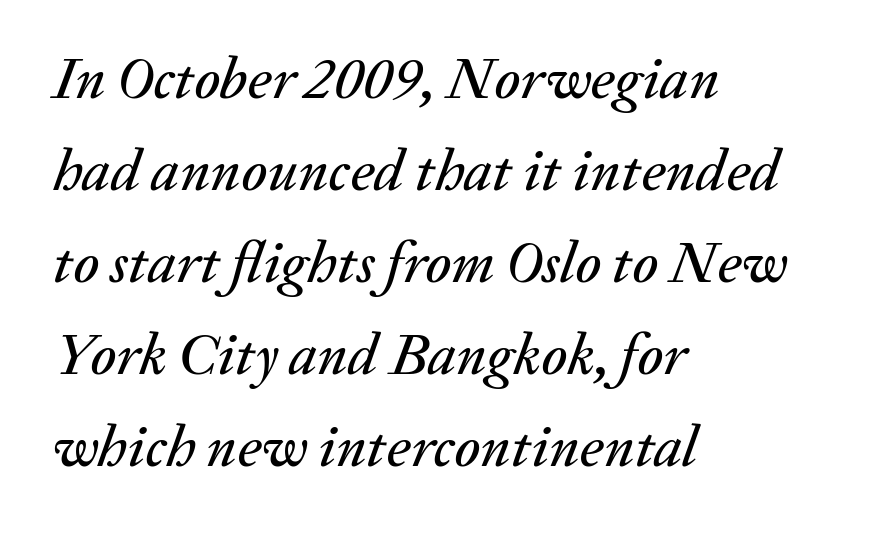
The image shows 59 px text type, italic (leaning right); set left-aligned, normal line spacing (1.56x), normal letter spacing, not underlined; medium stroke contrast and a medium x-height.
